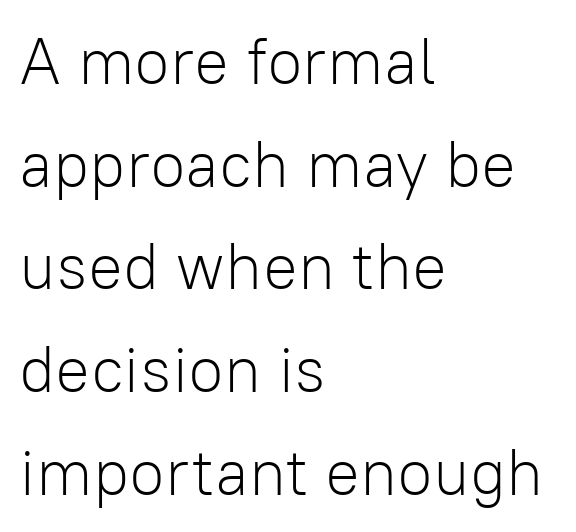
The image shows 65 px light sans-serif type, upright; set left-aligned, normal line spacing (1.58x), normal letter spacing, not underlined; low stroke contrast and a medium x-height.
